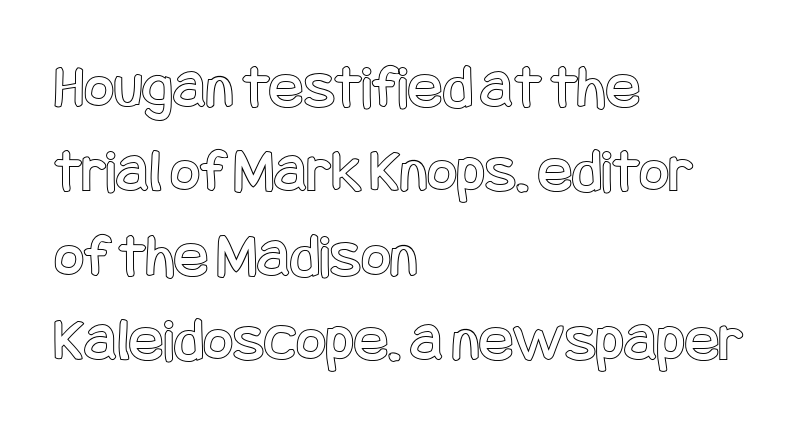
{"italic": "no", "width": "condensed", "x_height": "large", "underline": "no", "align": "left", "line_spacing": "normal", "line_spacing_ratio": 1.32, "letter_spacing": "normal", "letter_spacing_em": 0.0, "glyph_px": 64}
